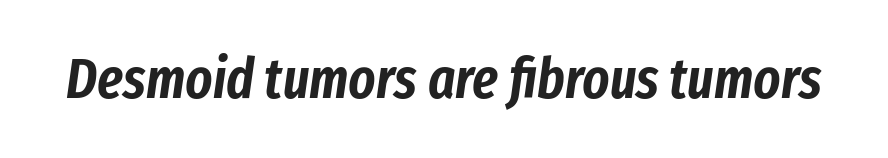
{"italic": "yes", "lean": "right", "slant_degrees": 8, "width": "condensed", "stroke_contrast": "low", "x_height": "medium", "monospaced": "no", "underline": "no", "letter_spacing": "normal", "letter_spacing_em": 0.0, "glyph_px": 57}
